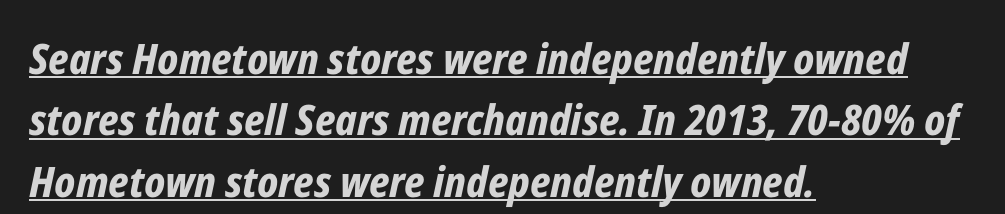
Is the type bold? Yes — the strokes are clearly thick and heavy. The line texture is even and compact thanks to regular tracking. The paragraph has a hard left edge and a soft right edge. The face used here is proportionally spaced, like ordinary book or web type. Leading: standard.
